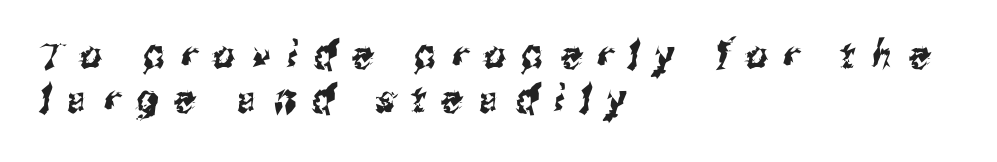
Q: Is the typeface a serif or a sans-serif typeface? A: Sans-serif.
Q: Is the text underlined? A: No.
Q: How is the paragraph aligned? A: Left-aligned.
Q: Is the spacing between letters normal or unusually wide? A: Unusually wide.
Q: Width (condensed, normal, or wide)? A: Condensed.
Q: Stroke contrast? A: Medium.
Q: x-height? A: Medium.
Q: Monospaced? A: No.
